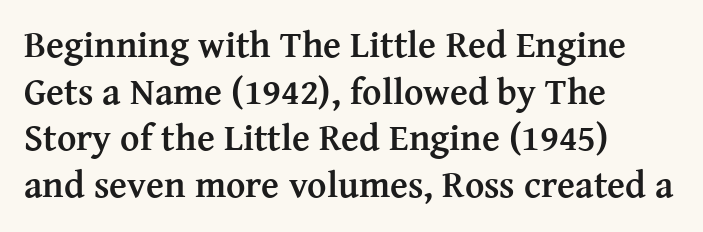
The image shows 37 px semibold serif type, upright; set left-aligned, normal line spacing (1.26x), normal letter spacing, not underlined; medium stroke contrast and a medium x-height.
